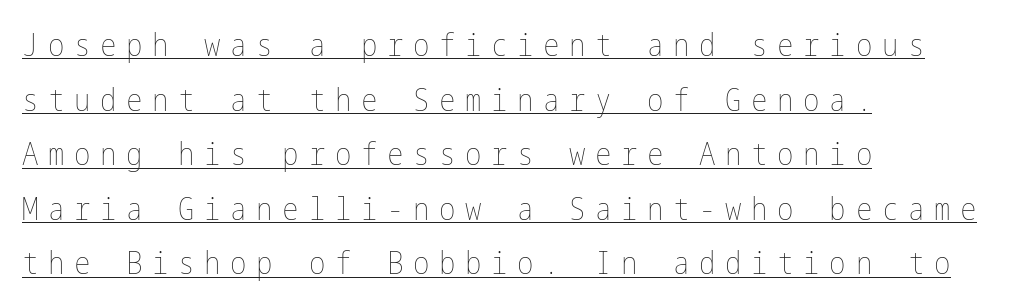
Think standard paragraph weight, or any step lighter than that. Somebody hit Ctrl+U on this one — the words are underlined. Style check: upright. Each word looks stretched out because of the extra space between its letters.
